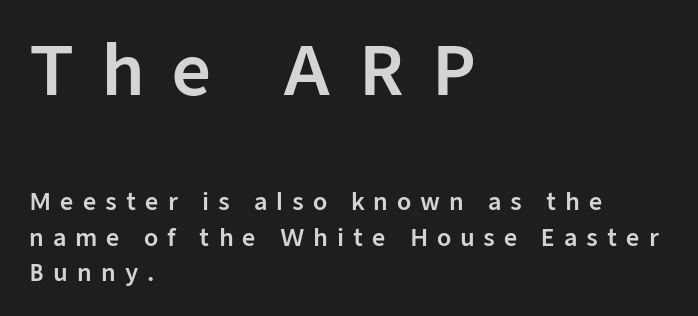
Notice how the passage keeps a crisp vertical edge on the left only. Type style note: lacks serifs. The string is rendered with underlining switched off. Every character sits straight up, as roman type does. Someone cranked the tracking dial way up on this one.
